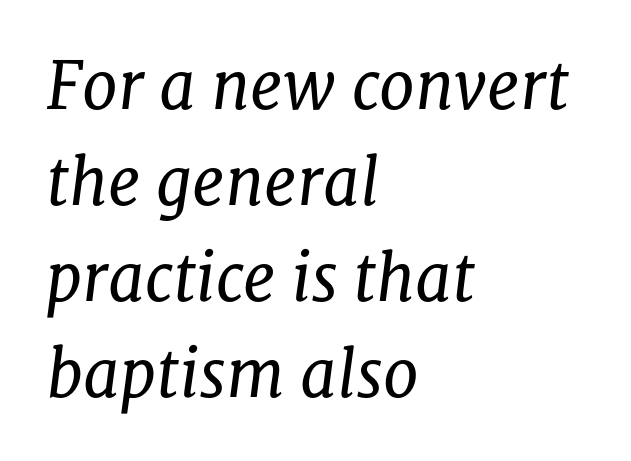
The image shows 64 px regular-weight serif type, italic (leaning right); set left-aligned, normal line spacing (1.5x), normal letter spacing, not underlined; low stroke contrast and a medium x-height.
